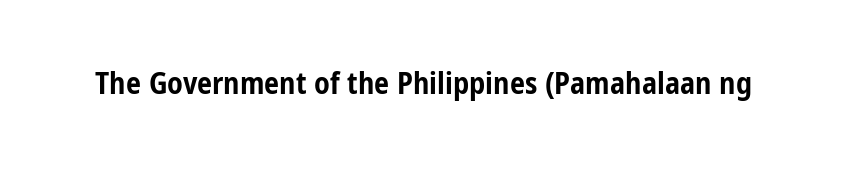
Look at the stroke-to-counter ratio: heavy, a bold. Tracking value appears to be zero — textbook default spacing. Observe the absence of serifs on each vertical stroke in this sample. Proportional: the letters do not fall into vertical columns.
